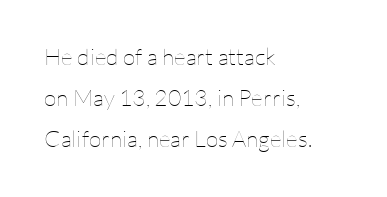
The image shows 23 px text type, upright; set left-aligned, line spacing 1.79x, normal letter spacing, not underlined.
